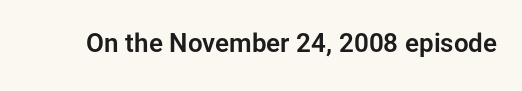
The image shows 26 px text type, upright; set normal letter spacing, not underlined.
